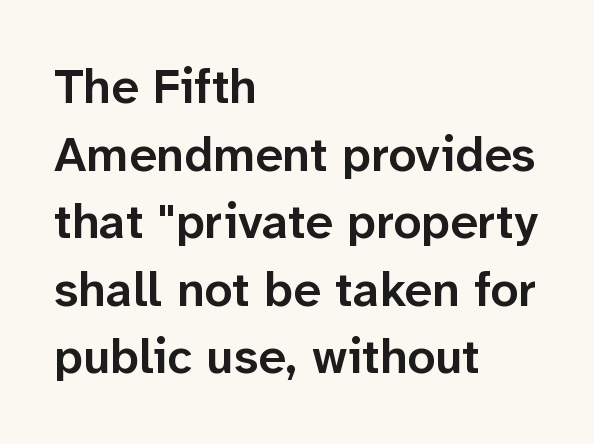
Q: Is the text bold? A: Semi-bold.
Q: Is the text italic (slanted)? A: No, it is upright.
Q: Is the typeface a serif or a sans-serif typeface? A: Sans-serif.
Q: Is the text underlined? A: No.
Q: How is the paragraph aligned? A: Left-aligned.
Q: Is the spacing between letters normal or unusually wide? A: Normal.
Q: Is the spacing between lines tight, normal or loose? A: Normal.
Q: Width (condensed, normal, or wide)? A: Normal.
Q: Stroke contrast? A: Low.
Q: x-height? A: Medium.
Q: Monospaced? A: No.
